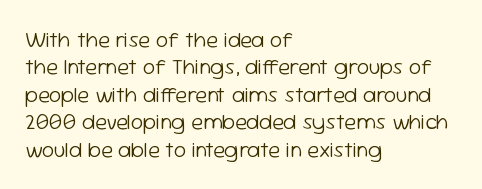
The image shows 22 px text type, upright; set left-aligned, normal line spacing (1.25x), normal letter spacing, not underlined.
